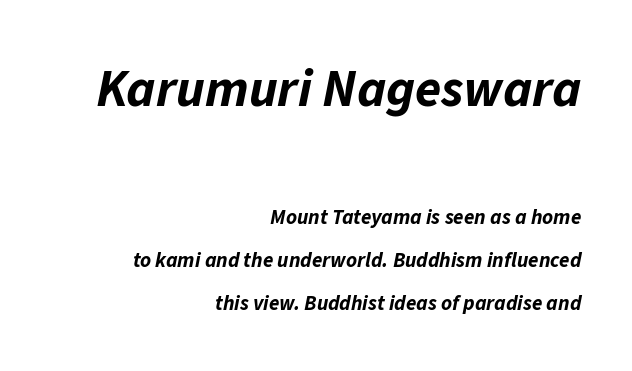
{"italic": "yes", "lean": "right", "slant_degrees": 11, "bold": "yes", "weight": "bold", "width": "normal", "stroke_contrast": "low", "x_height": "medium", "monospaced": "no", "underline": "no", "align": "right", "line_spacing": "loose", "line_spacing_ratio": 2.05, "letter_spacing": "normal", "letter_spacing_em": 0.0, "larger_block": "first", "size_ratio": 2.52, "glyph_px": 53}
